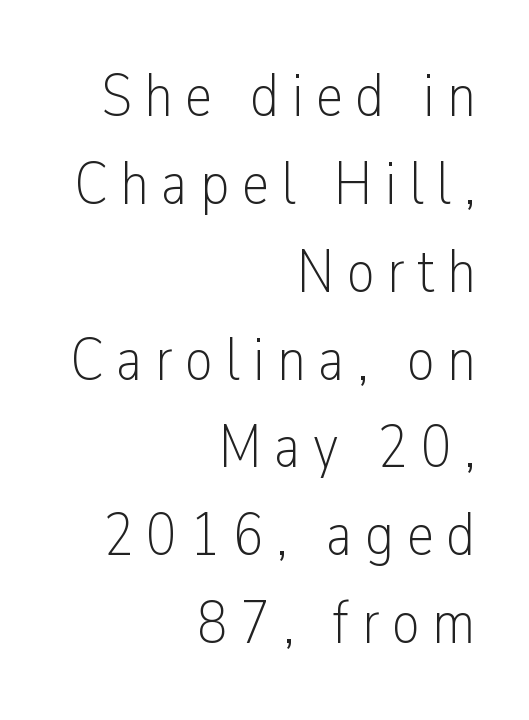
The image shows 61 px light, condensed sans-serif type, upright; set right-aligned, normal line spacing (1.44x), unusually wide letter spacing (+0.21 em), not underlined; low stroke contrast and a medium x-height.
